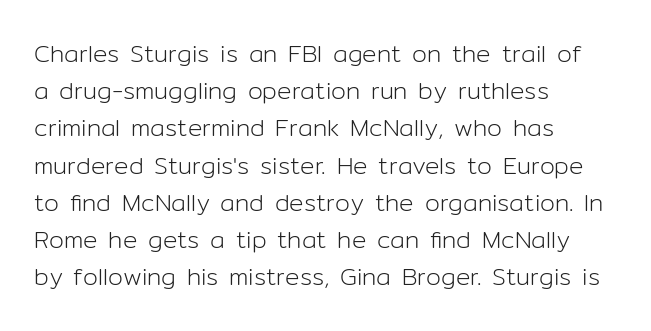
{"italic": "no", "bold": "no", "underline": "no", "align": "left", "line_spacing": "normal", "line_spacing_ratio": 1.55, "letter_spacing": "normal", "letter_spacing_em": 0.0, "glyph_px": 24}
